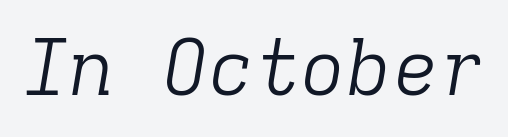
Slanted lettering throughout. No word sits above an underline. The letters march in equal steps, a hallmark of fixed-pitch type. The letterforms sit shoulder to shoulder at normal distance. To sum up the face: it has serifs.
